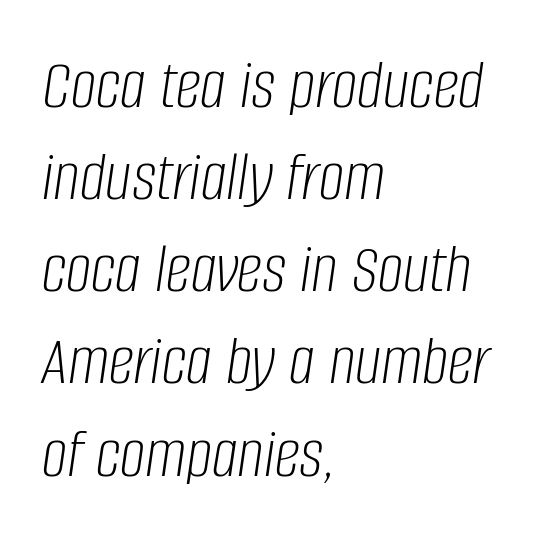
Q: Is the text bold? A: No.
Q: Is the text italic (slanted)? A: Yes, it leans right by about 8 degrees.
Q: Is the text underlined? A: No.
Q: How is the paragraph aligned? A: Left-aligned.
Q: Is the spacing between letters normal or unusually wide? A: Normal.
Q: Is the spacing between lines tight, normal or loose? A: Normal.
Q: Width (condensed, normal, or wide)? A: Condensed.
Q: Stroke contrast? A: Low.
Q: x-height? A: Large.
Q: Monospaced? A: No.
